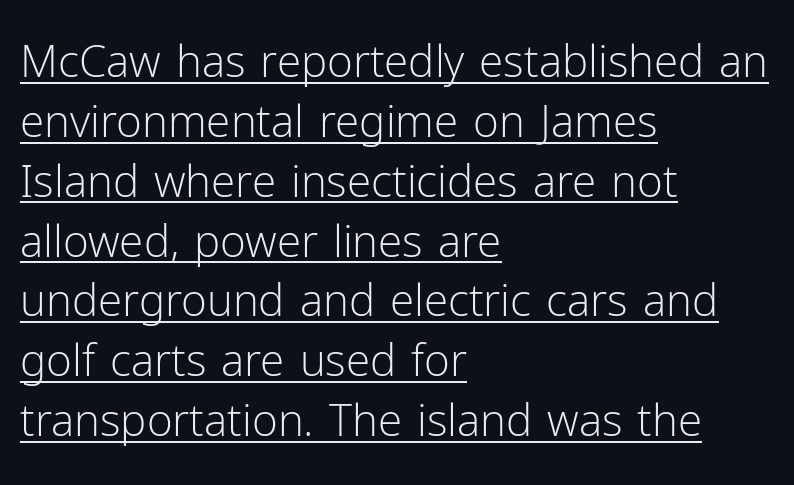
{"serif": "no", "italic": "no", "bold": "no", "weight": "light", "width": "normal", "stroke_contrast": "low", "x_height": "medium", "monospaced": "no", "underline": "yes", "align": "left", "line_spacing": "normal", "line_spacing_ratio": 1.36, "letter_spacing": "normal", "letter_spacing_em": 0.0, "glyph_px": 44}
